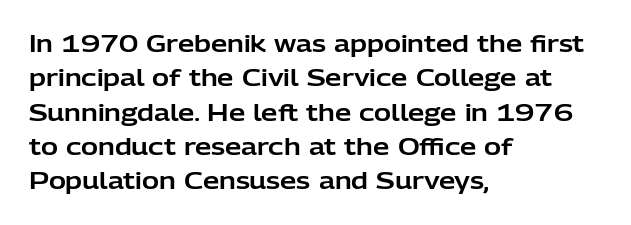
Q: Is the text italic (slanted)? A: No, it is upright.
Q: Is the text underlined? A: No.
Q: How is the paragraph aligned? A: Left-aligned.
Q: Is the spacing between letters normal or unusually wide? A: Normal.
Q: Is the spacing between lines tight, normal or loose? A: Normal.
